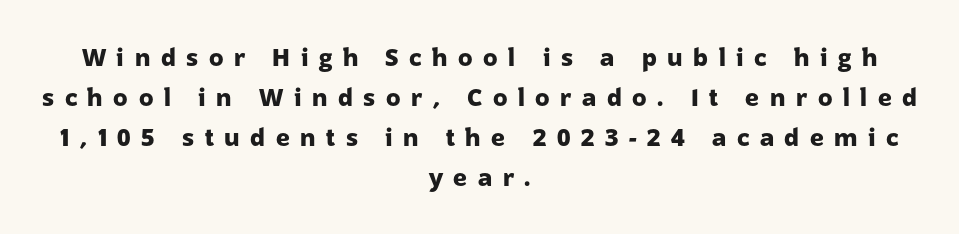
The image shows 24 px bold type, upright; set centered, normal line spacing (1.66x), unusually wide letter spacing (+0.44 em), not underlined.
